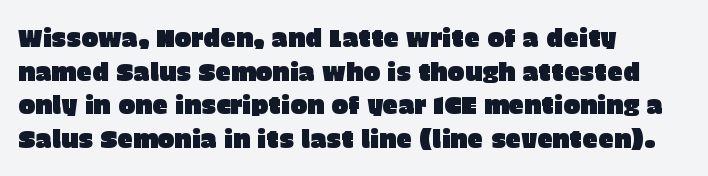
{"italic": "no", "underline": "no", "align": "left", "line_spacing": "normal", "line_spacing_ratio": 1.35, "letter_spacing": "normal", "letter_spacing_em": 0.0, "glyph_px": 25}
